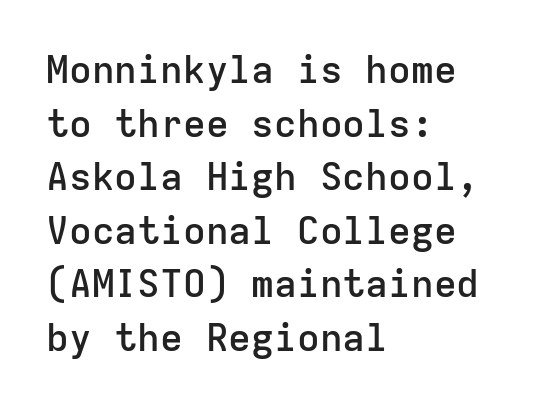
{"serif": "no", "italic": "no", "bold": "semi", "weight": "semibold", "width": "normal", "stroke_contrast": "low", "x_height": "medium", "monospaced": "yes", "underline": "no", "align": "left", "line_spacing": "normal", "line_spacing_ratio": 1.41, "letter_spacing": "normal", "letter_spacing_em": 0.0, "glyph_px": 38}
